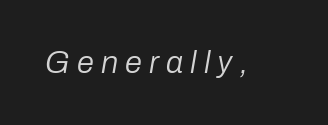
The image shows 31 px regular-weight type, italic (leaning right); set unusually wide letter spacing (+0.23 em), not underlined; low stroke contrast and a medium x-height.
